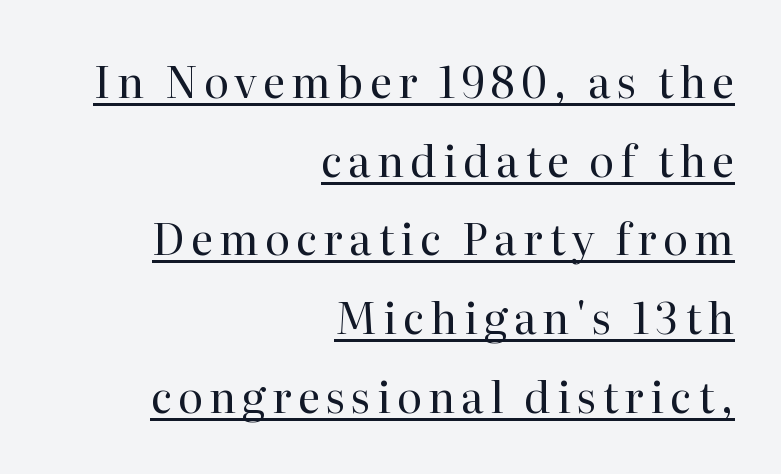
Q: Is the text bold? A: No.
Q: Is the text italic (slanted)? A: No, it is upright.
Q: Is the typeface a serif or a sans-serif typeface? A: Serif.
Q: Is the text underlined? A: Yes.
Q: How is the paragraph aligned? A: Right-aligned.
Q: Width (condensed, normal, or wide)? A: Normal.
Q: Stroke contrast? A: High.
Q: x-height? A: Medium.
Q: Monospaced? A: No.
